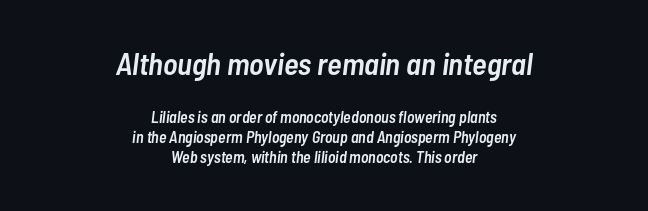
{"italic": "yes", "lean": "right", "slant_degrees": 7, "bold": "semi", "weight": "semibold", "width": "condensed", "stroke_contrast": "low", "x_height": "medium", "monospaced": "no", "underline": "no", "align": "center", "line_spacing_ratio": 1.24, "letter_spacing": "normal", "letter_spacing_em": 0.0, "larger_block": "first", "size_ratio": 1.94, "glyph_px": 31}
